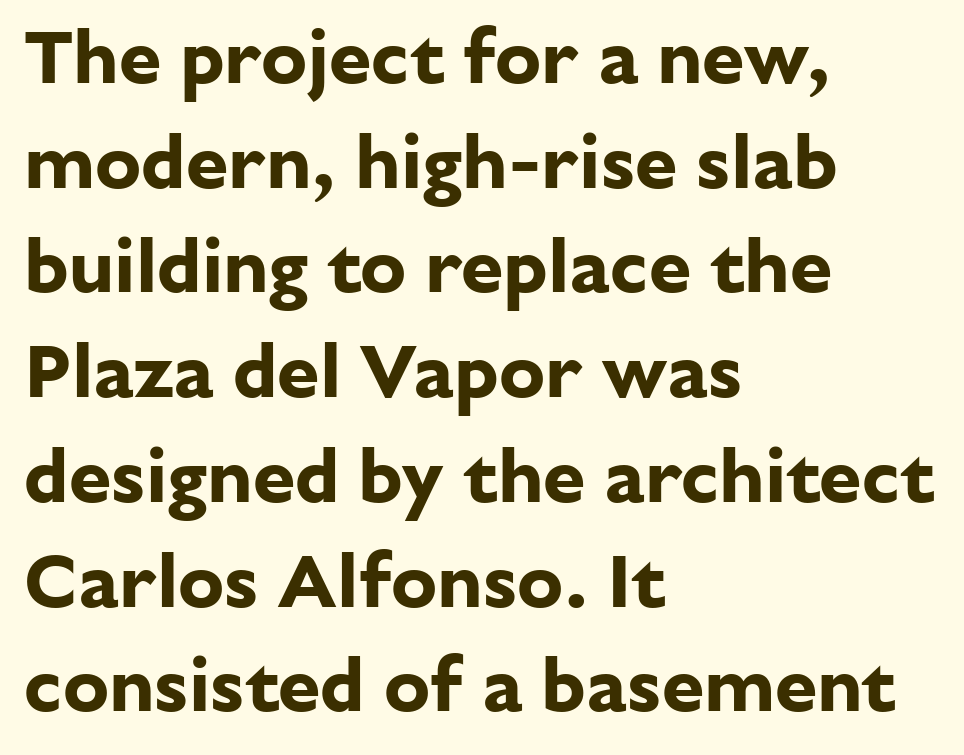
Q: Is the text bold? A: Yes.
Q: Is the text italic (slanted)? A: No, it is upright.
Q: Is the typeface a serif or a sans-serif typeface? A: Sans-serif.
Q: Is the text underlined? A: No.
Q: How is the paragraph aligned? A: Left-aligned.
Q: Is the spacing between letters normal or unusually wide? A: Normal.
Q: Is the spacing between lines tight, normal or loose? A: Normal.
Q: Width (condensed, normal, or wide)? A: Normal.
Q: Stroke contrast? A: Low.
Q: x-height? A: Medium.
Q: Monospaced? A: No.
